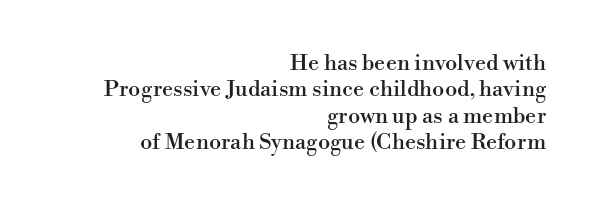
Q: Is the text italic (slanted)? A: No, it is upright.
Q: Is the text underlined? A: No.
Q: How is the paragraph aligned? A: Right-aligned.
Q: Is the spacing between letters normal or unusually wide? A: Normal.
